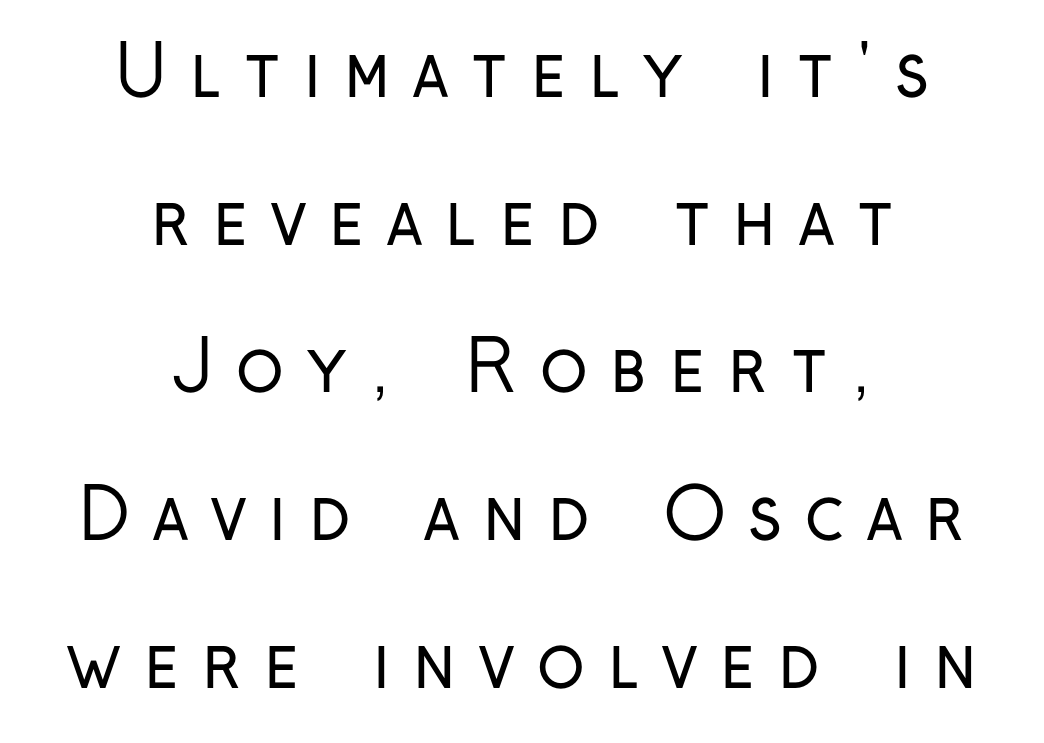
Q: Is the text bold? A: No.
Q: Is the text italic (slanted)? A: No, it is upright.
Q: Is the typeface a serif or a sans-serif typeface? A: Sans-serif.
Q: Is the text underlined? A: No.
Q: How is the paragraph aligned? A: Centered.
Q: Is the spacing between letters normal or unusually wide? A: Unusually wide.
Q: Is the spacing between lines tight, normal or loose? A: Loose.
Q: Width (condensed, normal, or wide)? A: Condensed.
Q: Stroke contrast? A: Low.
Q: x-height? A: Medium.
Q: Monospaced? A: No.
